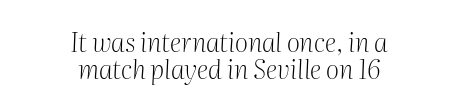
Q: Is the text bold? A: No.
Q: Is the text italic (slanted)? A: Yes, it leans right by about 2 degrees.
Q: Is the text underlined? A: No.
Q: How is the paragraph aligned? A: Centered.
Q: Is the spacing between letters normal or unusually wide? A: Normal.
Q: Is the spacing between lines tight, normal or loose? A: Tight.
